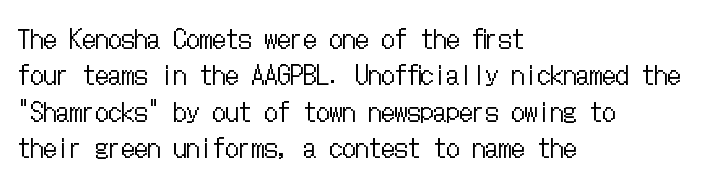
Q: Is the text bold? A: No.
Q: Is the text italic (slanted)? A: No, it is upright.
Q: Is the text underlined? A: No.
Q: How is the paragraph aligned? A: Left-aligned.
Q: Is the spacing between letters normal or unusually wide? A: Normal.
Q: Is the spacing between lines tight, normal or loose? A: Normal.
